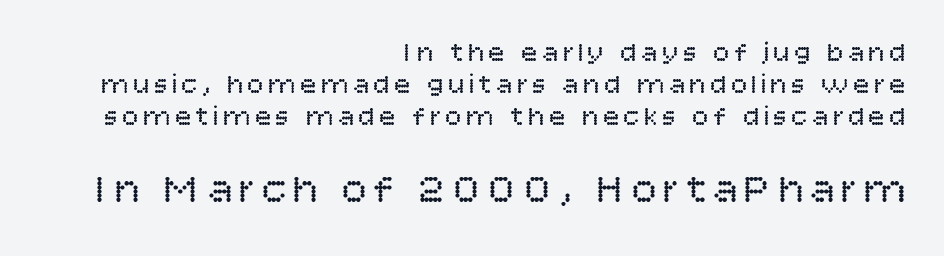
Q: Is the text bold? A: No.
Q: Is the text italic (slanted)? A: No, it is upright.
Q: Is the typeface a serif or a sans-serif typeface? A: Sans-serif.
Q: Is the text underlined? A: No.
Q: How is the paragraph aligned? A: Right-aligned.
Q: Is the spacing between lines tight, normal or loose? A: Tight.
Q: Which block of text is set in a larger size, the first (top) or the second (bottom)? A: The second (bottom) one.
Q: Width (condensed, normal, or wide)? A: Normal.
Q: Stroke contrast? A: Low.
Q: x-height? A: Large.
Q: Monospaced? A: No.
